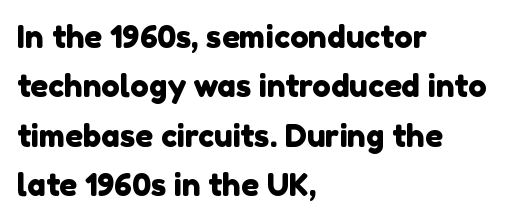
{"serif": "no", "width": "normal", "x_height": "medium", "monospaced": "no", "underline": "no", "align": "left", "line_spacing": "normal", "line_spacing_ratio": 1.59, "letter_spacing": "normal", "letter_spacing_em": 0.0, "glyph_px": 31}
